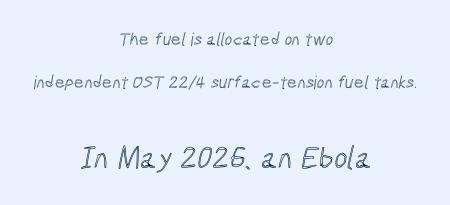
Q: Is the text underlined? A: No.
Q: How is the paragraph aligned? A: Centered.
Q: Is the spacing between letters normal or unusually wide? A: Normal.
Q: Is the spacing between lines tight, normal or loose? A: Loose.
Q: Which block of text is set in a larger size, the first (top) or the second (bottom)? A: The second (bottom) one.
Q: Width (condensed, normal, or wide)? A: Condensed.
Q: x-height? A: Medium.
Q: Monospaced? A: No.
